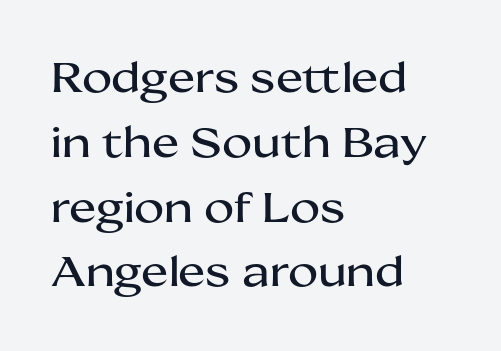
The image shows 41 px wide type, upright; set left-aligned, normal line spacing (1.58x), normal letter spacing, not underlined; medium stroke contrast and a medium x-height.
